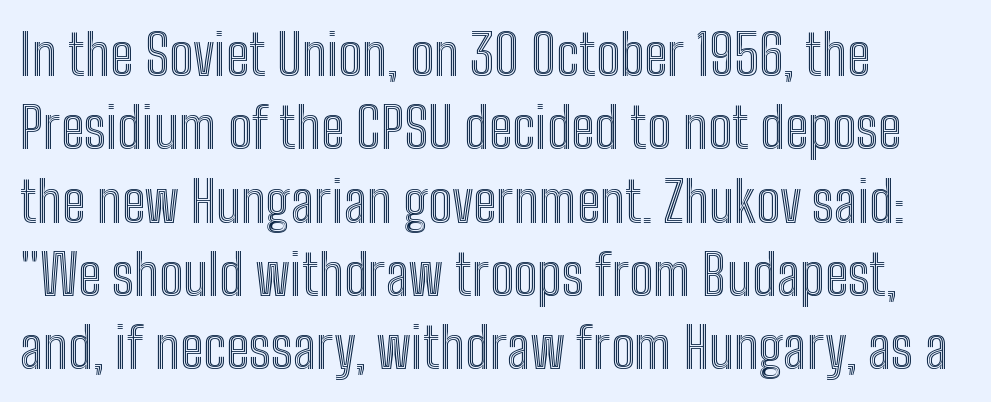
Is the block centered? No — it sits flush against the left margin. Descenders hang freely into open space. The axis of the letterforms is exactly vertical. This rendering leaves character spacing at its baseline value. Quick note: interline space is typical.
